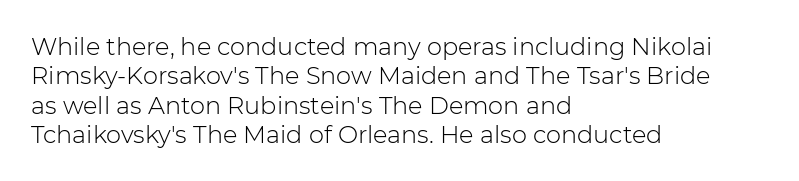
{"italic": "no", "bold": "no", "underline": "no", "align": "left", "line_spacing_ratio": 1.22, "letter_spacing": "normal", "letter_spacing_em": 0.0, "glyph_px": 24}
